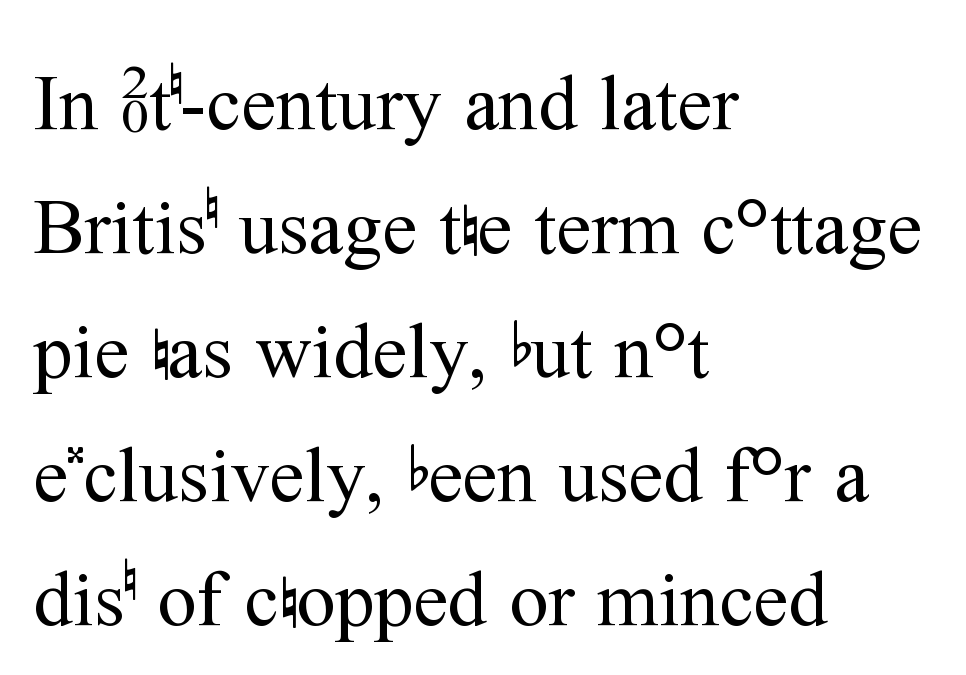
{"serif": "yes", "italic": "no", "bold": "no", "weight": "regular", "width": "normal", "stroke_contrast": "medium", "x_height": "medium", "monospaced": "no", "underline": "no", "align": "left", "line_spacing": "normal", "line_spacing_ratio": 1.59, "letter_spacing": "normal", "letter_spacing_em": 0.0, "glyph_px": 78}
